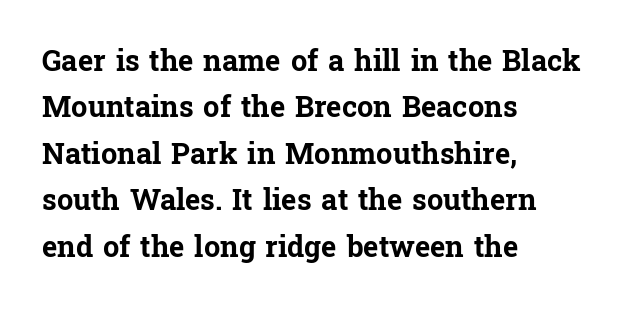
The image shows 29 px bold serif type, upright; set left-aligned, normal line spacing (1.6x), normal letter spacing, not underlined; low stroke contrast and a medium x-height.
